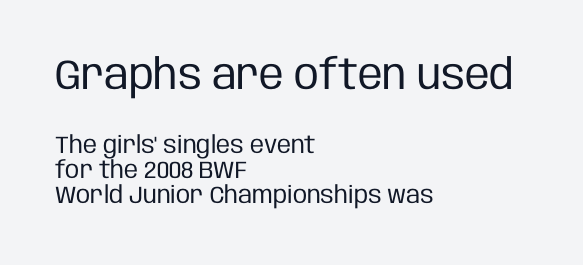
Q: Is the text bold? A: No.
Q: Is the text italic (slanted)? A: No, it is upright.
Q: Is the typeface a serif or a sans-serif typeface? A: Sans-serif.
Q: Is the text underlined? A: No.
Q: How is the paragraph aligned? A: Left-aligned.
Q: Is the spacing between letters normal or unusually wide? A: Normal.
Q: Is the spacing between lines tight, normal or loose? A: Tight.
Q: Which block of text is set in a larger size, the first (top) or the second (bottom)? A: The first (top) one.
Q: Width (condensed, normal, or wide)? A: Condensed.
Q: Stroke contrast? A: Low.
Q: x-height? A: Large.
Q: Monospaced? A: No.
